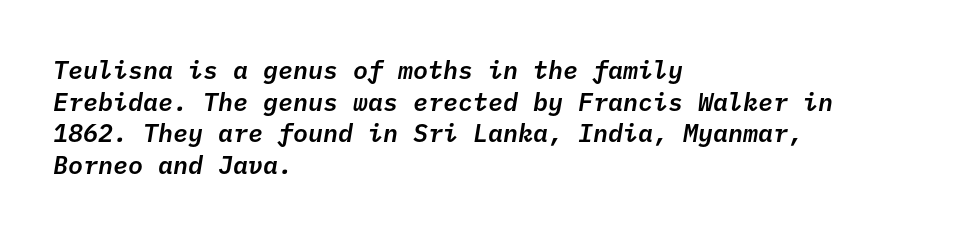
The image shows 25 px text type, italic (leaning right); set left-aligned, normal line spacing (1.27x), normal letter spacing, not underlined.
